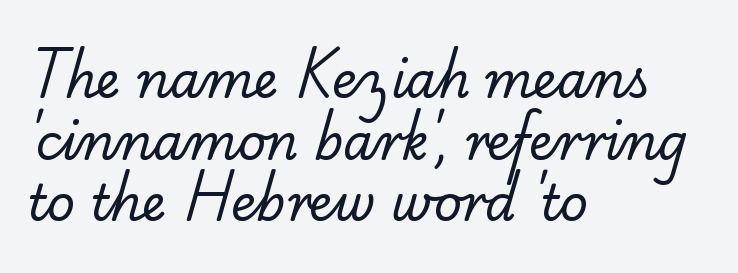
Q: Is the text bold? A: No.
Q: Is the text underlined? A: No.
Q: How is the paragraph aligned? A: Left-aligned.
Q: Is the spacing between letters normal or unusually wide? A: Normal.
Q: Is the spacing between lines tight, normal or loose? A: Normal.
Q: Width (condensed, normal, or wide)? A: Normal.
Q: Stroke contrast? A: Low.
Q: x-height? A: Small.
Q: Monospaced? A: No.
